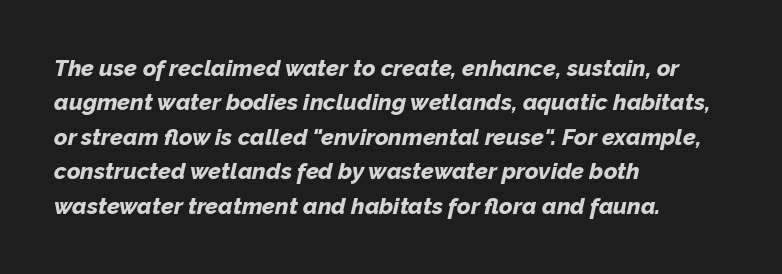
The image shows 23 px bold type, italic (leaning right); set left-aligned, normal line spacing (1.5x), normal letter spacing, not underlined.
